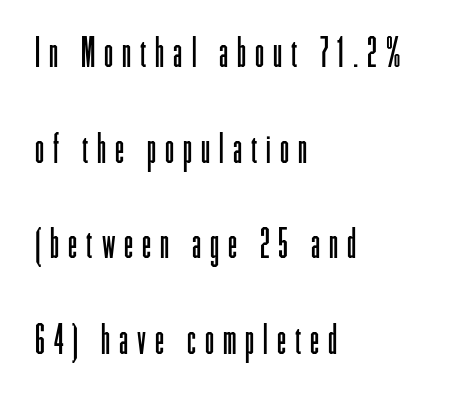
Q: Is the text bold? A: No.
Q: Is the text italic (slanted)? A: No, it is upright.
Q: Is the typeface a serif or a sans-serif typeface? A: Sans-serif.
Q: Is the text underlined? A: No.
Q: How is the paragraph aligned? A: Left-aligned.
Q: Is the spacing between letters normal or unusually wide? A: Unusually wide.
Q: Is the spacing between lines tight, normal or loose? A: Loose.
Q: Width (condensed, normal, or wide)? A: Condensed.
Q: Stroke contrast? A: Low.
Q: x-height? A: Medium.
Q: Monospaced? A: No.
